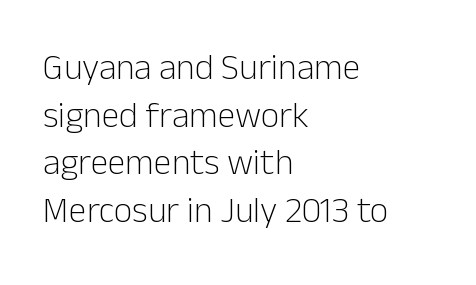
{"serif": "no", "italic": "no", "bold": "no", "weight": "light", "width": "normal", "stroke_contrast": "low", "x_height": "medium", "monospaced": "no", "underline": "no", "align": "left", "line_spacing": "normal", "line_spacing_ratio": 1.32, "letter_spacing": "normal", "letter_spacing_em": 0.0, "glyph_px": 36}
